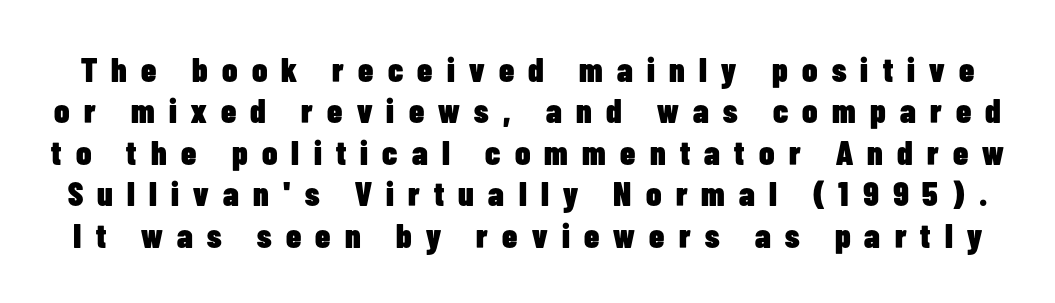
This is sans-serif lettering, the kind often seen on screens and signage. A bare baseline throughout the passage. The typesetting leans heavy: a genuine bold. A typesetter would call this proportional, since set widths differ per character. Someone cranked the tracking dial way up on this one. The lettering stays uniformly vertical, giving the passage a roman look.
